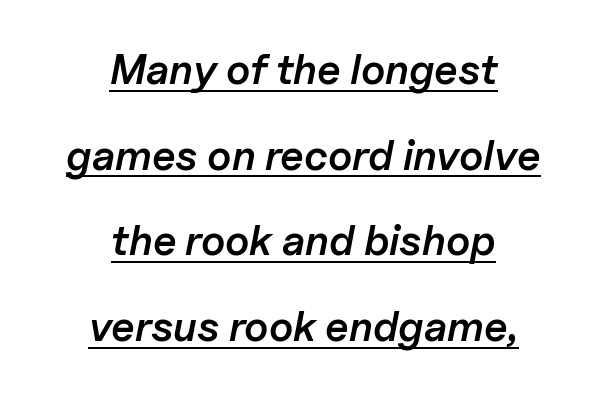
{"italic": "yes", "lean": "right", "slant_degrees": 11, "bold": "semi", "weight": "semibold", "width": "normal", "stroke_contrast": "low", "x_height": "medium", "monospaced": "no", "underline": "yes", "align": "center", "line_spacing": "loose", "line_spacing_ratio": 2.04, "letter_spacing": "normal", "letter_spacing_em": 0.0, "glyph_px": 42}
